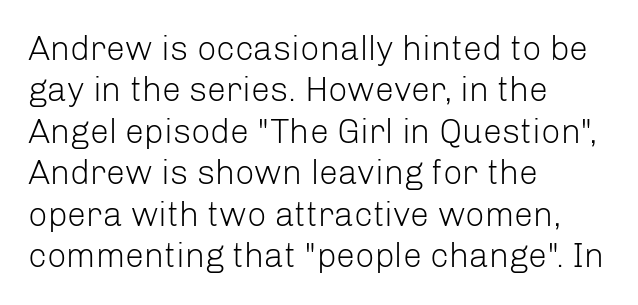
The image shows 34 px light sans-serif type, upright; set left-aligned, line spacing 1.22x, normal letter spacing, not underlined; low stroke contrast and a medium x-height.
